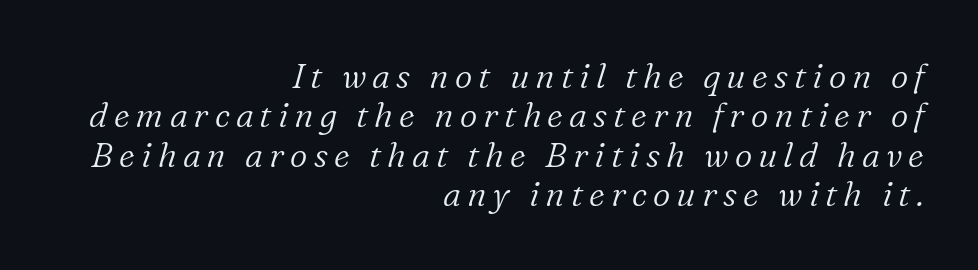
{"serif": "yes", "italic": "yes", "lean": "right", "slant_degrees": 16, "bold": "no", "weight": "light", "width": "normal", "stroke_contrast": "low", "x_height": "medium", "monospaced": "no", "underline": "no", "align": "right", "line_spacing_ratio": 1.16, "glyph_px": 34}
